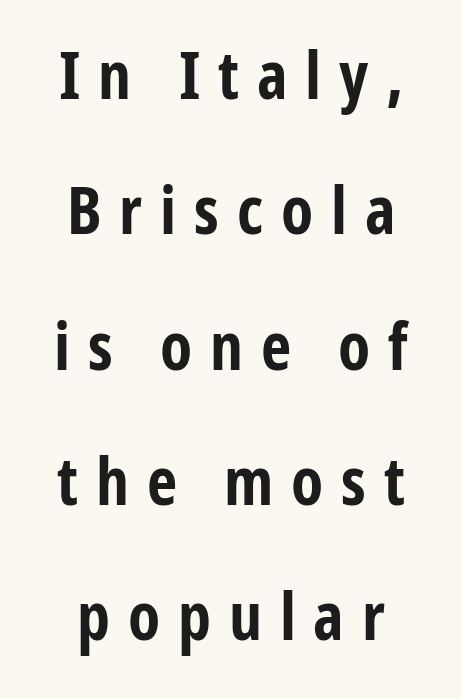
Leftover space on each line is divided equally before and after the words. Honestly, the letter spacing is so wide it's the main thing you notice. These lines stand farther apart than default settings would place them. Think of a printed novel: that variable character pitch is what you see here. Glance below the letters and you will spot only blank space.
